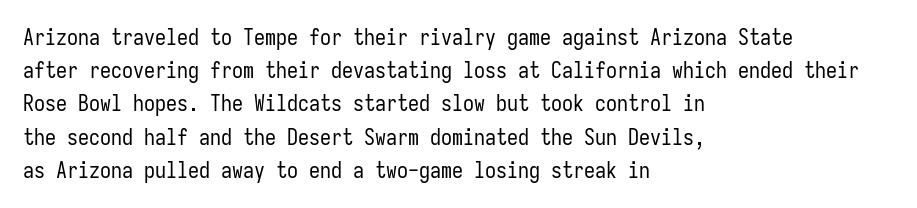
The image shows 22 px text type, upright; set left-aligned, normal line spacing (1.51x), normal letter spacing, not underlined.
